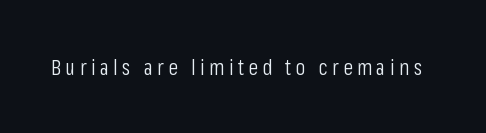
The strokes are not fattened; the text isn't bold. What stands out about the letter spacing? Its width — letters are far apart. Posture: straight, roman, zero tilt. Type without underlining.
